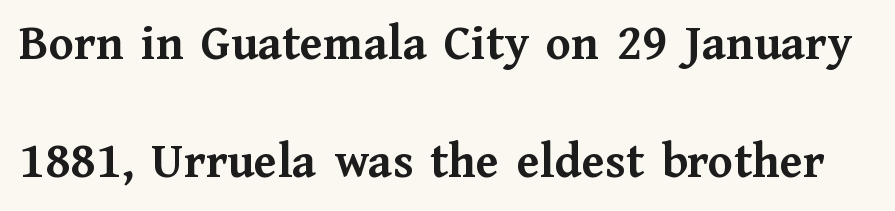
Notice the wide empty band between every row — that's loose leading. Character widths vary here, with narrow letters taking less room than wide ones. Between one letter and the next there's only the usual sliver of space. The type family on display is of the serif kind. The characters look thick and weighty, a clear bold. Type without underlining.
